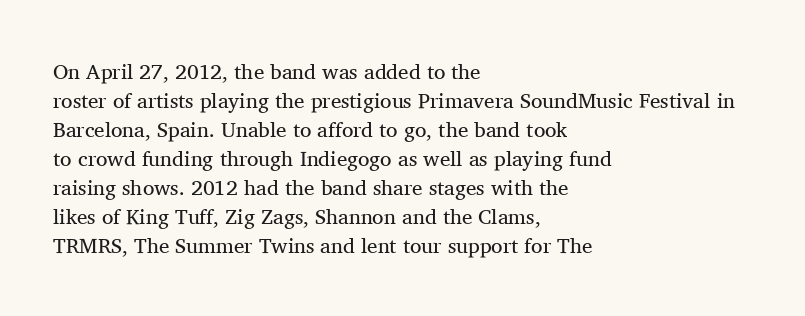
Letters rest on an invisible, unmarked baseline. Heaviness? Minimal to ordinary, like unemphasized prose. The rendering anchors every line to the left-hand side. The line-height multiplier appears to be the usual default.
